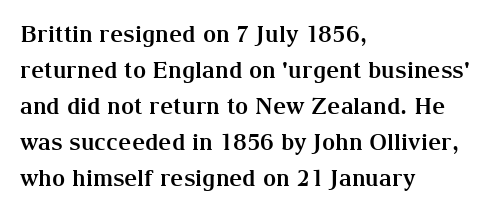
Notice how descenders clear the ascenders below comfortably — that's standard leading. The sample has been set heavy, in full bold. Italic? Not at all — the glyphs are vertical. A bare baseline throughout the passage. The rag falls on the right side of this text block. Inter-character spacing is left at the font's built-in metrics.
